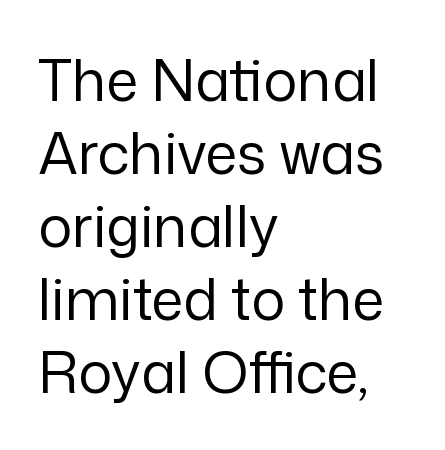
You can tell from the bare stems that sans-serif type was used. Stems here are at most as thick as an everyday book face. Nope, not italic — everything's standing straight. The text block is weighted toward the left margin, trailing off unevenly rightward.
